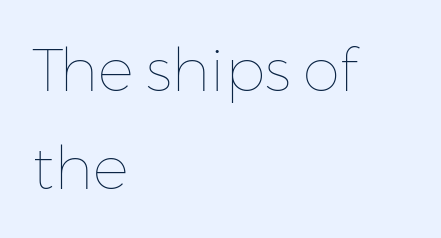
Which margin do the lines hug? The left one — the right edge is uneven. No word sits above an underline. The vertical gap from one line to the next is medium. Spacing verdict: proportional, widths tailored to each character. The letters stand upright; this is a roman face.
